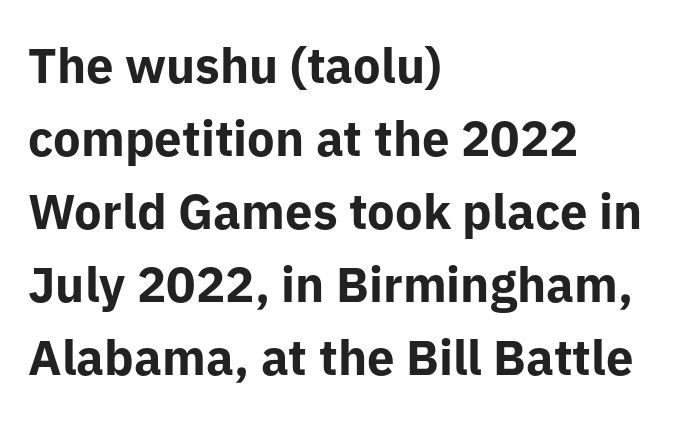
In terms of leading, this rendering sits right in the middle. The letters carry no serifs — their stems end cleanly without finishing strokes. Rendered with straight, roman letterforms. The setting favours the left margin, as ordinary paragraphs usually do.
